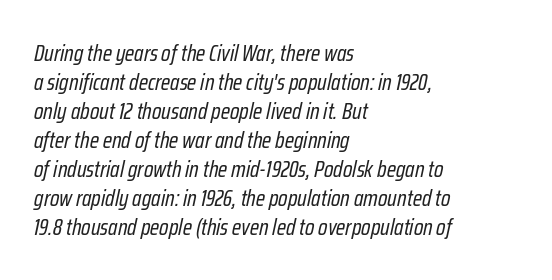
The image shows 23 px text type, italic (leaning right); set left-aligned, normal line spacing (1.26x), normal letter spacing, not underlined.
